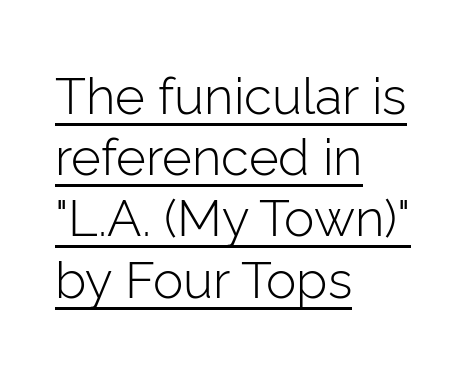
Do the letters lean? They stand straight. You could not count columns in this text — the font is proportionally spaced. Short note: letters normally spaced. Grotesque or geometric, the face here clearly has no serifs.
